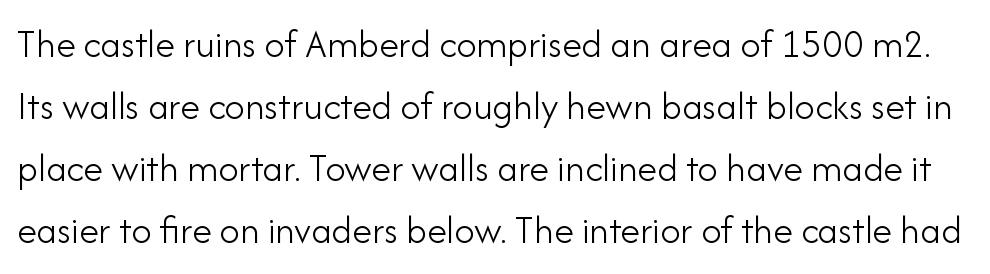
Does the leading feel generous? No, just average. Note the varied advance widths — an 'i' is clearly narrower than an 'm'. No heavy texture on the line: the type isn't bold. A sans-serif font was chosen for this passage.
